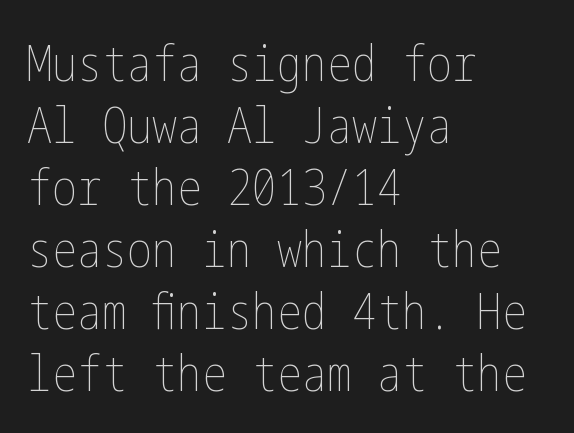
{"italic": "no", "bold": "no", "weight": "thin", "width": "condensed", "stroke_contrast": "low", "x_height": "medium", "underline": "no", "align": "left", "line_spacing_ratio": 1.24, "letter_spacing": "normal", "letter_spacing_em": 0.0, "glyph_px": 50}
